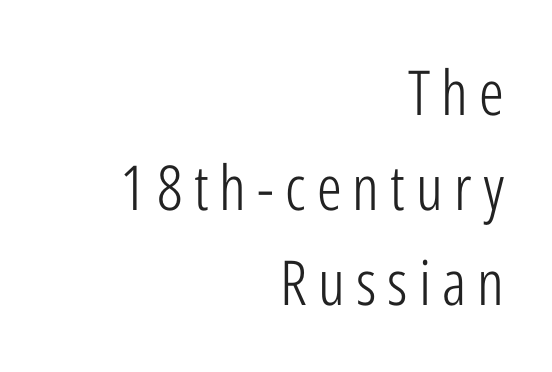
Q: Is the text bold? A: No.
Q: Is the text italic (slanted)? A: No, it is upright.
Q: Is the typeface a serif or a sans-serif typeface? A: Sans-serif.
Q: Is the text underlined? A: No.
Q: How is the paragraph aligned? A: Right-aligned.
Q: Is the spacing between lines tight, normal or loose? A: Normal.
Q: Width (condensed, normal, or wide)? A: Condensed.
Q: Stroke contrast? A: Low.
Q: x-height? A: Medium.
Q: Monospaced? A: No.
